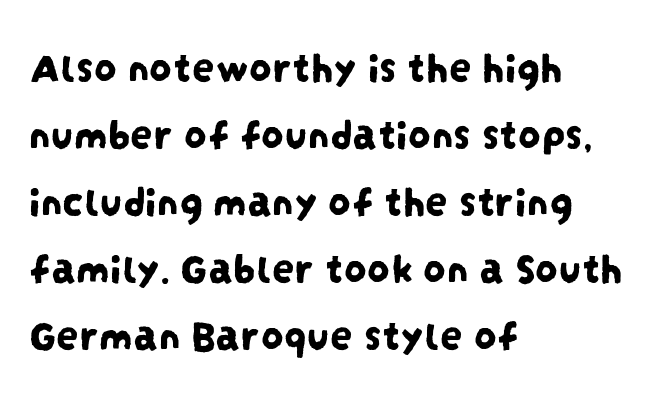
Q: Is the typeface a serif or a sans-serif typeface? A: Sans-serif.
Q: Is the text underlined? A: No.
Q: How is the paragraph aligned? A: Left-aligned.
Q: Is the spacing between letters normal or unusually wide? A: Normal.
Q: Is the spacing between lines tight, normal or loose? A: Normal.
Q: Width (condensed, normal, or wide)? A: Condensed.
Q: Stroke contrast? A: Low.
Q: x-height? A: Large.
Q: Monospaced? A: No.
